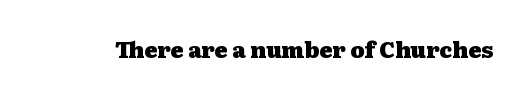
The image shows 22 px bold type, upright; set normal letter spacing, not underlined.
